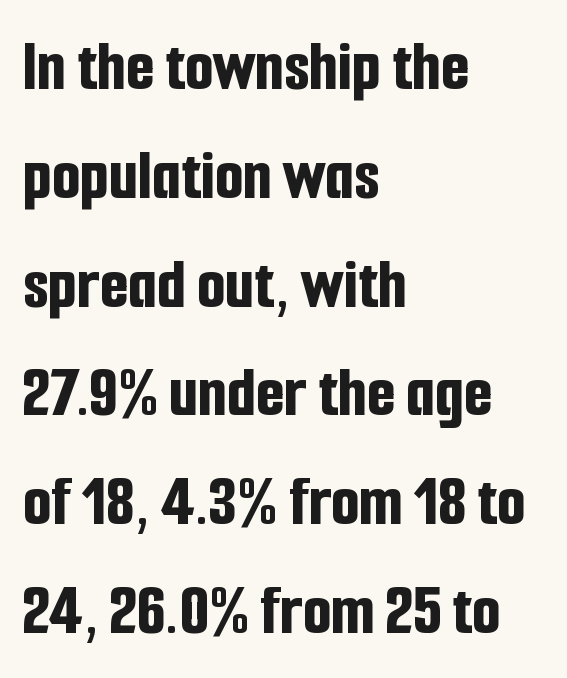
A typesetter would call this leading conventional body-copy spacing. The specimen omits any rule beneath the text block's lines. The typesetter chose a ragged-right arrangement here. Every stem runs plumb, perpendicular to the baseline.
